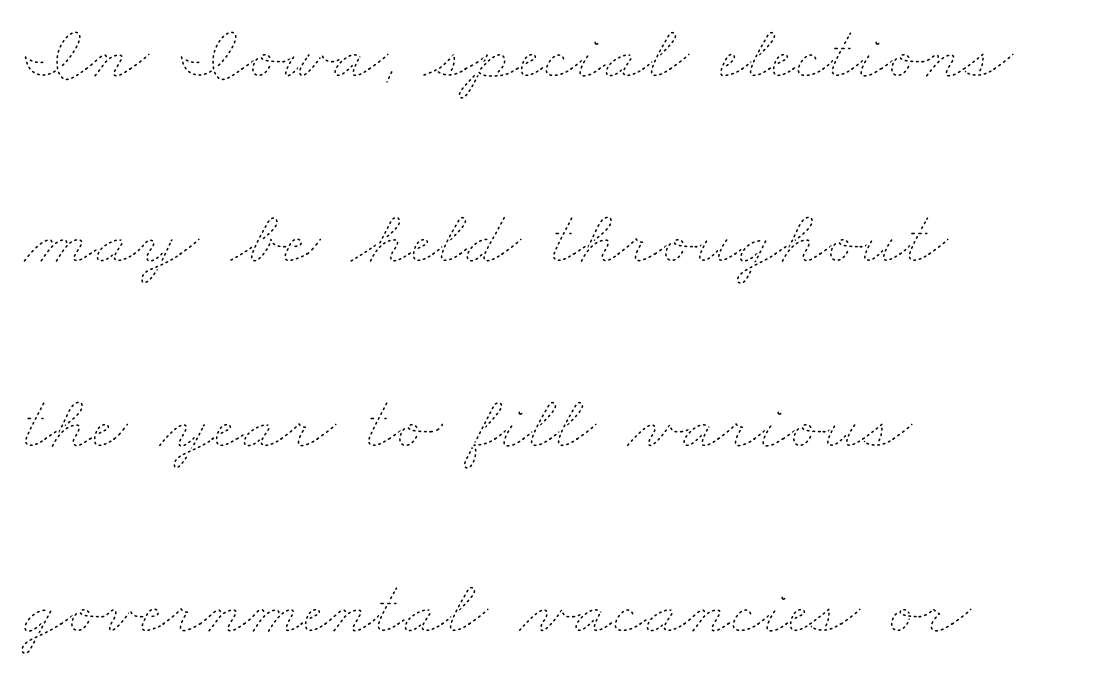
No letter is thick-stroked: the sample isn't bold. Think of a printed novel: that variable character pitch is what you see here. Each new line begins a long way beneath the previous one. These lines stack with their left ends in a neat column. Caption: standard tracking, unaltered.
